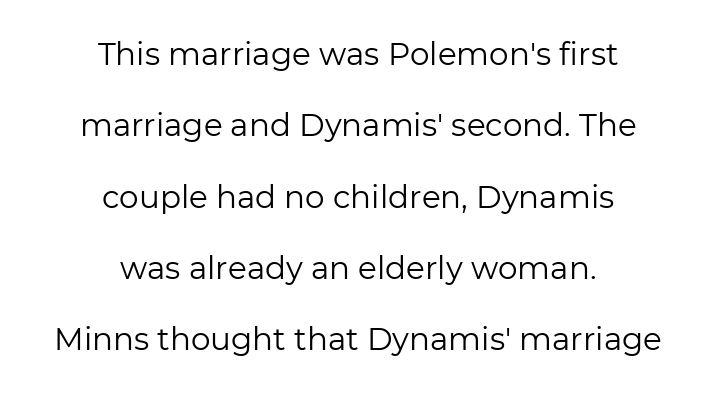
The face used here is a sans, in the tradition of grotesques and geometrics. This sample has the flowing, uneven cadence of proportional lettering. Heft: none added — not bold. The horizontal fit of the characters is conventional and even. Vertical spacing — loose.
